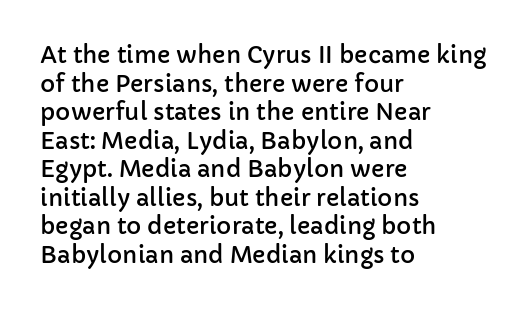
Q: Is the text italic (slanted)? A: No, it is upright.
Q: Is the text underlined? A: No.
Q: How is the paragraph aligned? A: Left-aligned.
Q: Is the spacing between letters normal or unusually wide? A: Normal.
